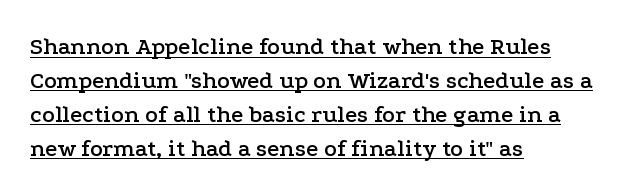
Q: Is the text italic (slanted)? A: No, it is upright.
Q: Is the text underlined? A: Yes.
Q: How is the paragraph aligned? A: Left-aligned.
Q: Is the spacing between letters normal or unusually wide? A: Normal.
Q: Is the spacing between lines tight, normal or loose? A: Normal.
